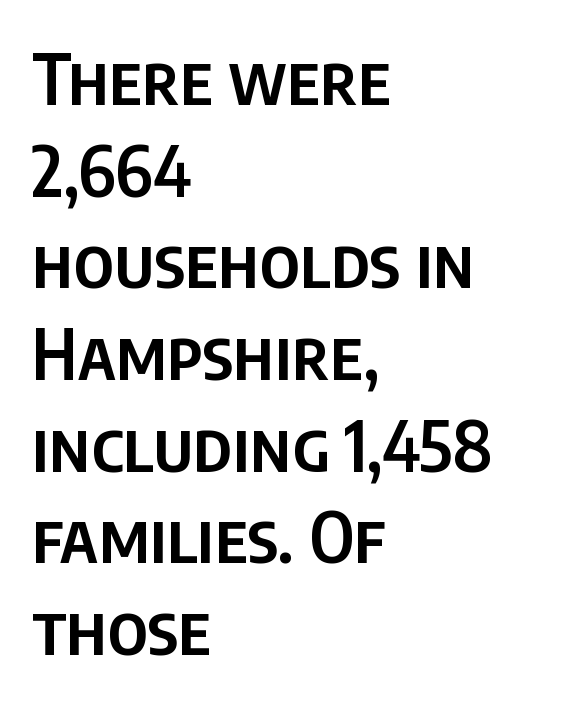
The image shows 70 px semibold, condensed sans-serif type, upright; set left-aligned, normal line spacing (1.31x), normal letter spacing, not underlined; low stroke contrast and a large x-height.
